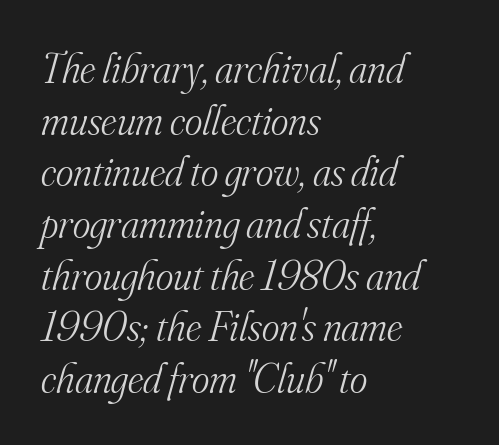
Unbolded letterforms with no extra heft. The space directly below the letters is spotless. If you drew a ruler down the left edge, every line would touch it. Quick note: italic. The tracking reads as untouched default to a designer's eye.
